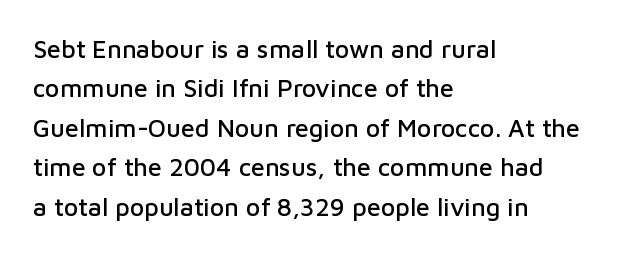
The image shows 25 px text type, upright; set left-aligned, normal line spacing (1.58x), normal letter spacing, not underlined.
